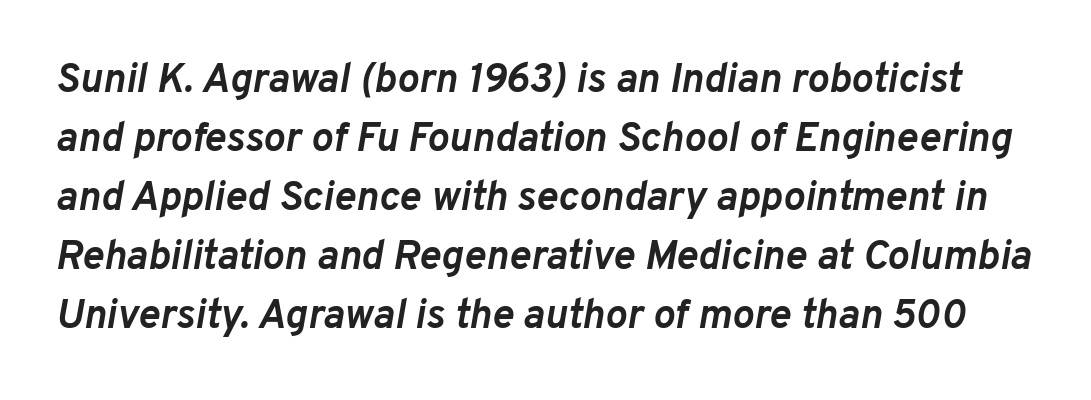
The image shows 41 px semibold type, italic (leaning right); set normal line spacing (1.44x), normal letter spacing, not underlined; low stroke contrast and a medium x-height.
